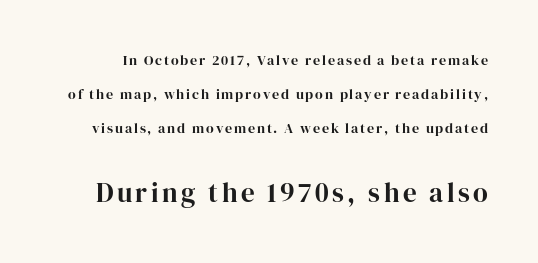
{"italic": "no", "bold": "yes", "underline": "no", "line_spacing": "loose", "line_spacing_ratio": 2.44, "larger_block": "second", "size_ratio": 1.93, "glyph_px": 27}
